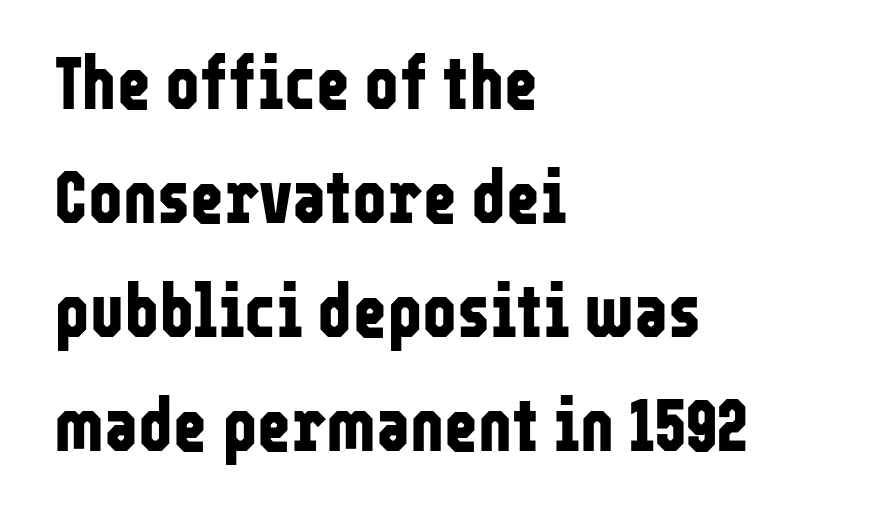
These lines were composed using upright roman letters. Glyph-to-glyph distance matches everyday printed text. Each letter keeps its own natural width here, so spacing adapts to shape. Pretty heavy lettering here — definitely bold. Underlining? Definitely not there. Classification — sans serif.
